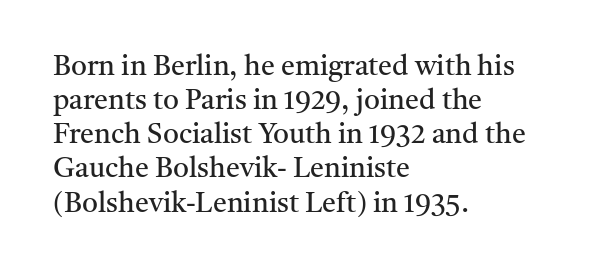
{"serif": "yes", "italic": "no", "bold": "no", "weight": "regular", "width": "normal", "stroke_contrast": "medium", "x_height": "medium", "monospaced": "no", "underline": "no", "align": "left", "line_spacing_ratio": 1.22, "letter_spacing": "normal", "letter_spacing_em": 0.0, "glyph_px": 28}
